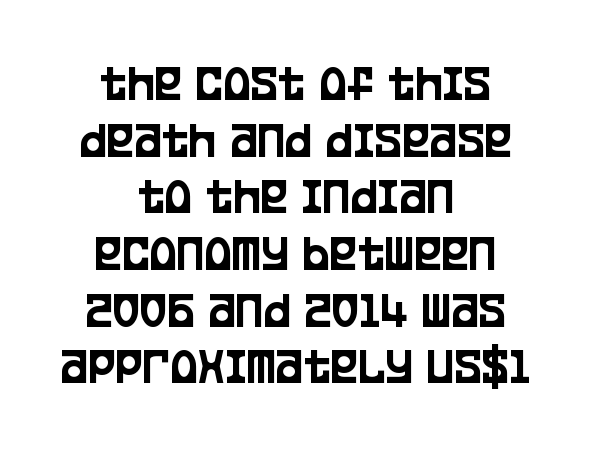
The image shows 52 px condensed sans-serif type, upright; set centered, tight line spacing (1.09x), normal letter spacing, not underlined; low stroke contrast and a large x-height.
